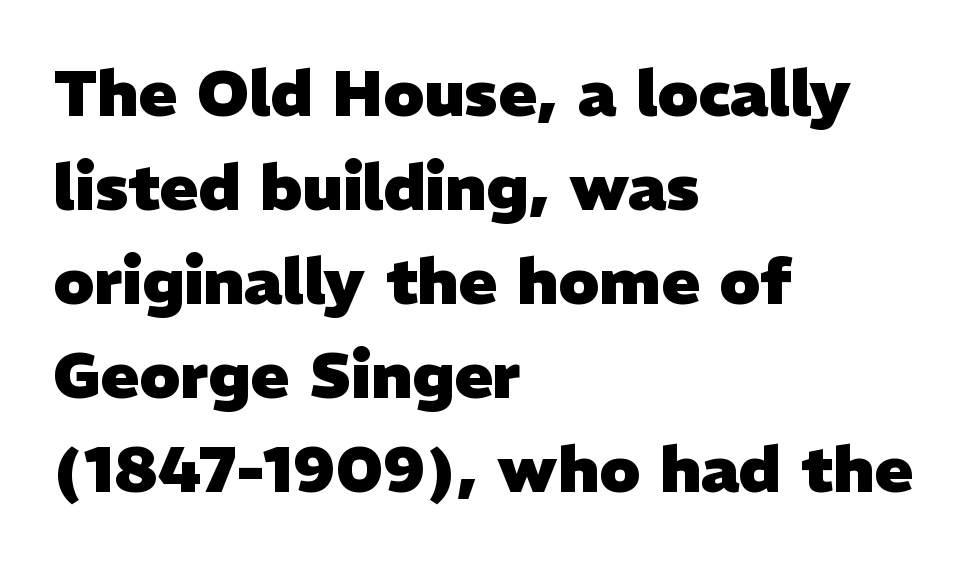
The image shows 64 px heavy sans-serif type; set left-aligned, normal line spacing (1.47x), normal letter spacing, not underlined; low stroke contrast and a medium x-height.
